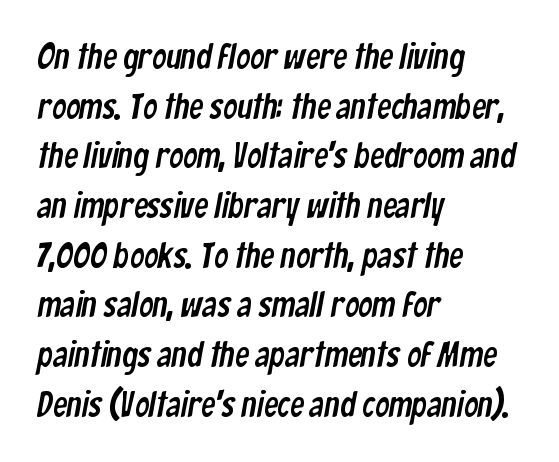
{"serif": "no", "width": "condensed", "stroke_contrast": "low", "x_height": "medium", "monospaced": "no", "underline": "no", "align": "left", "line_spacing": "normal", "line_spacing_ratio": 1.42, "letter_spacing": "normal", "letter_spacing_em": 0.0, "glyph_px": 35}
